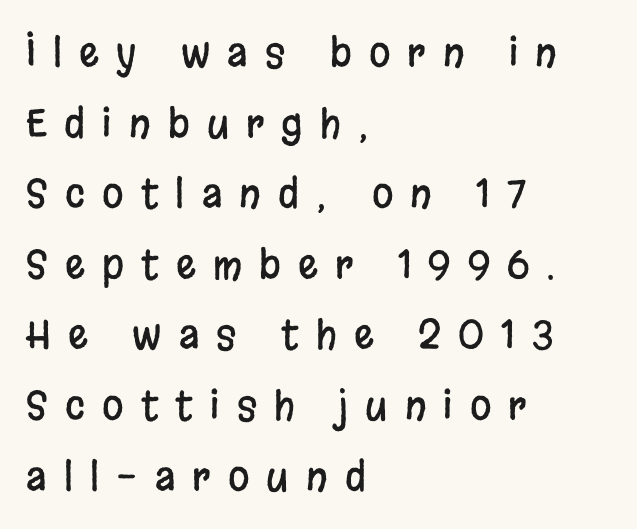
Typeset ragged right — the left edge is the straight one. The passage shown has open, widely tracked lettering throughout. Type style note: lacks serifs. The letters stand upright; this is a roman face.
